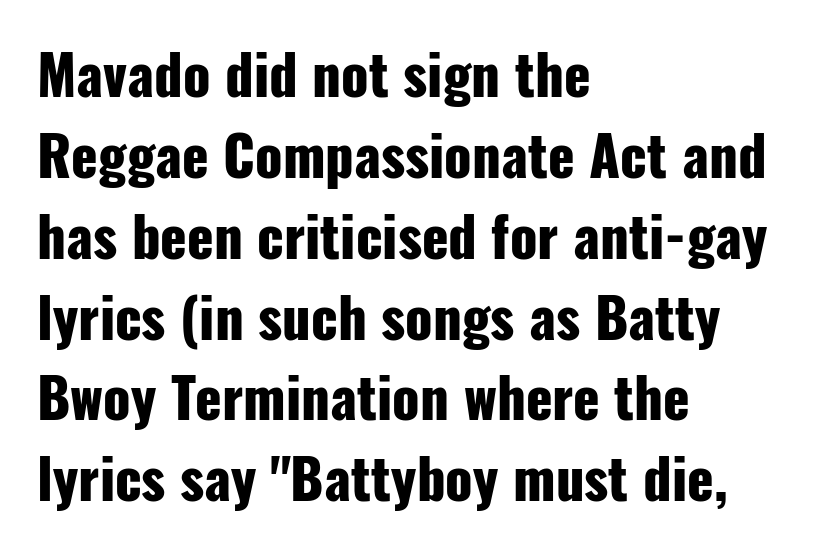
No italicization has been applied; the sample stays upright. Leading: standard. These lines stack with their left ends in a neat column. The rendering uses natural spacing where letterforms have individual widths. Weight check: bold — yes, fully.
